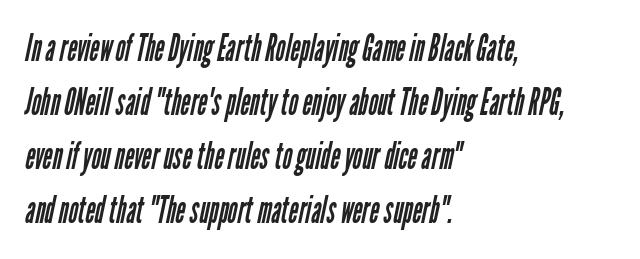
{"serif": "no", "bold": "no", "weight": "regular", "width": "condensed", "stroke_contrast": "low", "x_height": "medium", "monospaced": "no", "underline": "no", "align": "left", "line_spacing": "normal", "line_spacing_ratio": 1.46, "letter_spacing": "normal", "letter_spacing_em": 0.0, "glyph_px": 37}
